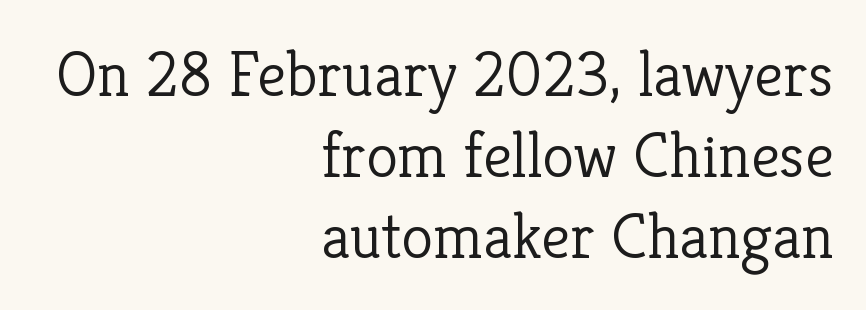
Varying glyph widths throughout — classic text-font behaviour. Check where the strokes stop: tiny serifs finish them off. Stems and bowls with no extra thickness — not bold. Rule under the text: the space is simply empty.
